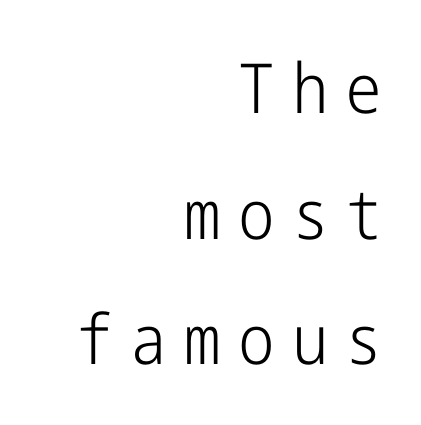
Q: Is the text bold? A: No.
Q: Is the text italic (slanted)? A: No, it is upright.
Q: Is the typeface a serif or a sans-serif typeface? A: Sans-serif.
Q: Is the text underlined? A: No.
Q: How is the paragraph aligned? A: Right-aligned.
Q: Is the spacing between letters normal or unusually wide? A: Unusually wide.
Q: Width (condensed, normal, or wide)? A: Condensed.
Q: Stroke contrast? A: Low.
Q: x-height? A: Medium.
